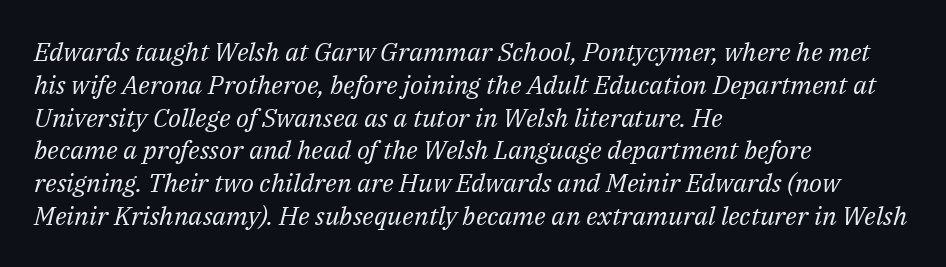
The image shows 26 px text type, italic (leaning right); set left-aligned, normal line spacing (1.26x), normal letter spacing, not underlined.
